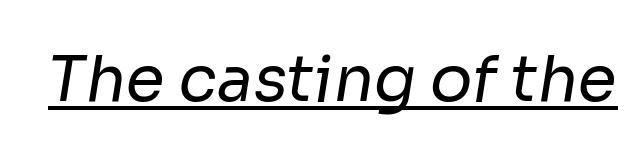
Q: Is the text bold? A: No.
Q: Is the typeface a serif or a sans-serif typeface? A: Sans-serif.
Q: Is the text underlined? A: Yes.
Q: Is the spacing between letters normal or unusually wide? A: Normal.
Q: Width (condensed, normal, or wide)? A: Normal.
Q: Stroke contrast? A: Low.
Q: x-height? A: Medium.
Q: Monospaced? A: No.
